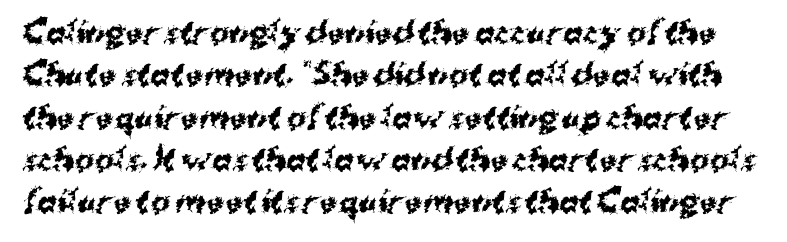
The image shows 29 px bold sans-serif type; set normal line spacing (1.46x), normal letter spacing, not underlined; medium stroke contrast and a medium x-height.
